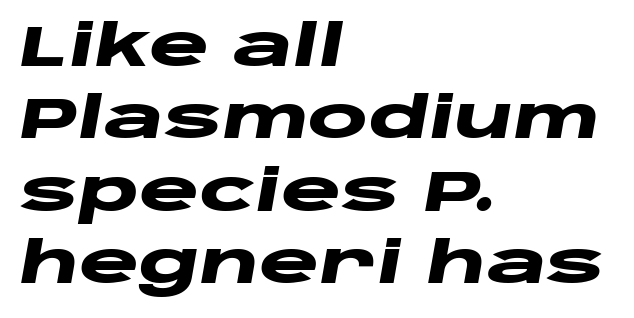
The image shows 57 px heavy, wide type, italic (leaning right); set left-aligned, normal line spacing (1.27x), normal letter spacing, not underlined; low stroke contrast and a large x-height.
